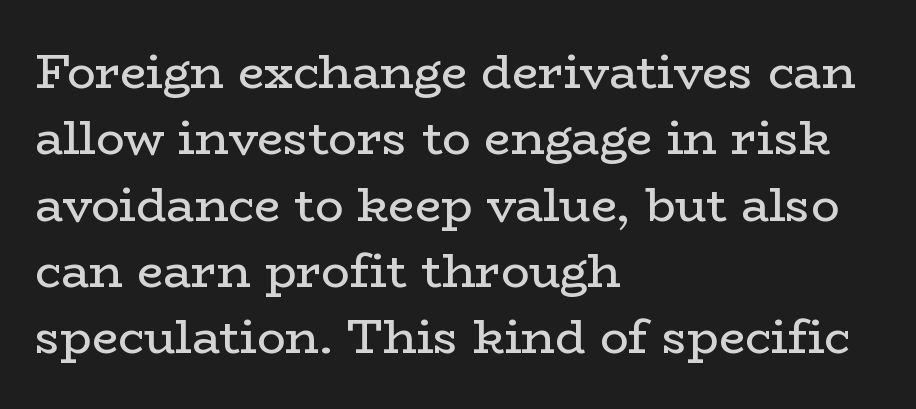
This sample uses a serif face. Each row of text sits above clean, open space. Looks like regular typesetting: each glyph gets only the width it needs. The weight would be labelled regular, book, light, or lighter still. Alignment: flush left. Glyph-to-glyph distance matches everyday printed text.
